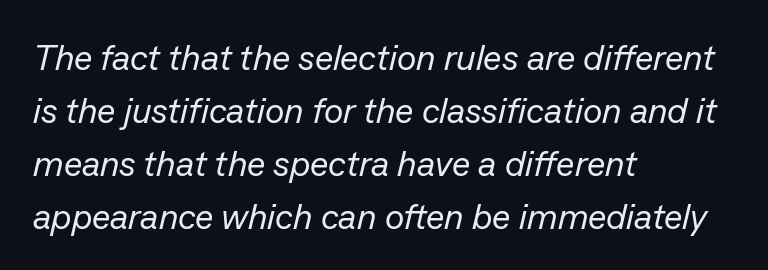
Q: Is the text bold? A: No.
Q: Is the text italic (slanted)? A: Yes, it leans right by about 13 degrees.
Q: Is the text underlined? A: No.
Q: How is the paragraph aligned? A: Left-aligned.
Q: Is the spacing between letters normal or unusually wide? A: Normal.
Q: Is the spacing between lines tight, normal or loose? A: Normal.
Q: Width (condensed, normal, or wide)? A: Normal.
Q: Stroke contrast? A: Low.
Q: x-height? A: Medium.
Q: Monospaced? A: No.
